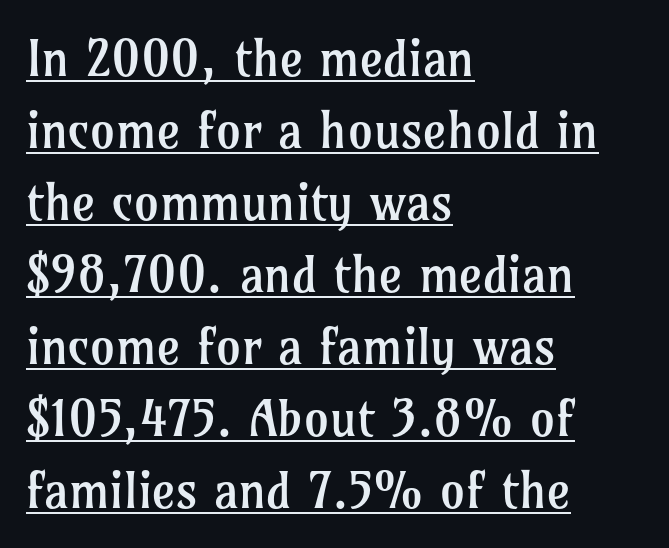
Q: Is the text bold? A: No.
Q: Is the text italic (slanted)? A: No, it is upright.
Q: Is the typeface a serif or a sans-serif typeface? A: Serif.
Q: Is the text underlined? A: Yes.
Q: How is the paragraph aligned? A: Left-aligned.
Q: Is the spacing between letters normal or unusually wide? A: Normal.
Q: Is the spacing between lines tight, normal or loose? A: Normal.
Q: Width (condensed, normal, or wide)? A: Normal.
Q: Stroke contrast? A: Low.
Q: x-height? A: Medium.
Q: Monospaced? A: No.
